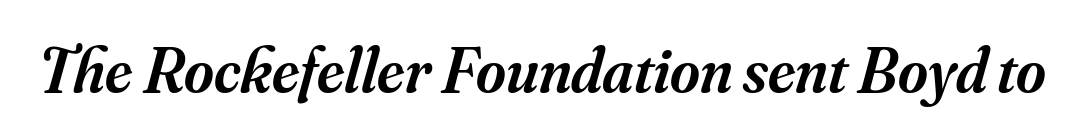
Each glyph is drawn with semibold strokes, heavier than normal yet not fully bold. Every character sits at an angle, as italics do. Is this a fixed-width face? No — the glyphs have proportional, varying widths. You can tell from the footed stems that serif type was used. Any mark beneath the type? The region is blank.
